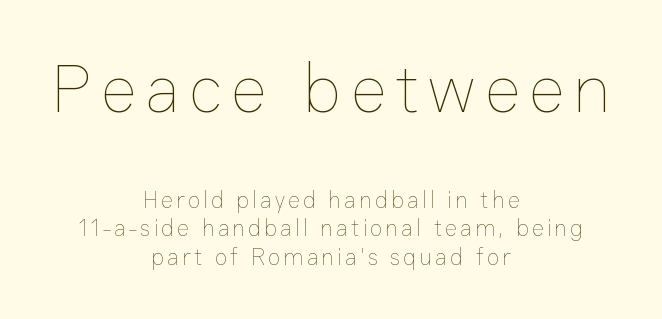
Descenders are the only things crossing below the line. This is not heavy type; no bold has been used. Note: larger setting up top, smaller setting below. Layout note: lines centered. The letters advance in unequal steps, a hallmark of proportional type. The font's upright variant was chosen for this text.
